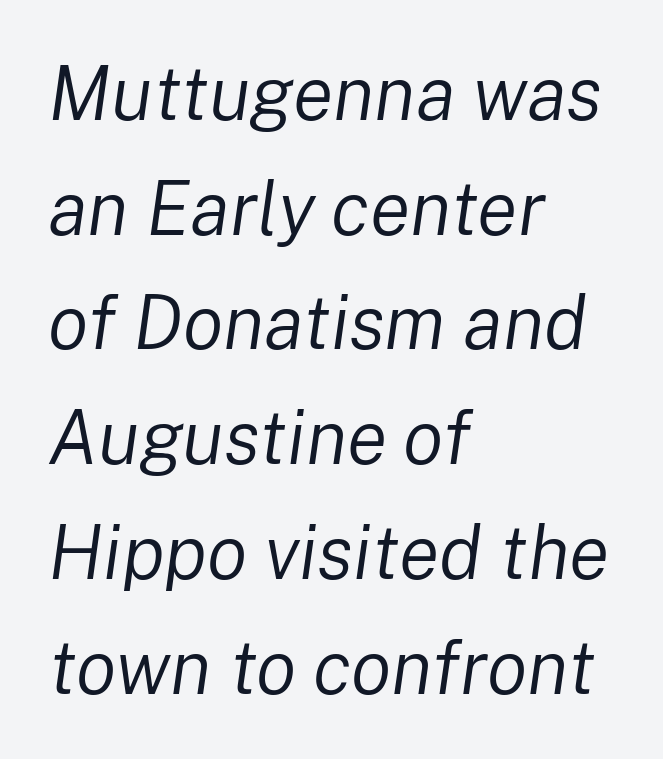
{"italic": "yes", "lean": "right", "slant_degrees": 8, "bold": "no", "weight": "regular", "width": "normal", "stroke_contrast": "low", "x_height": "medium", "monospaced": "no", "underline": "no", "align": "left", "line_spacing": "normal", "line_spacing_ratio": 1.53, "letter_spacing": "normal", "letter_spacing_em": 0.0, "glyph_px": 75}
